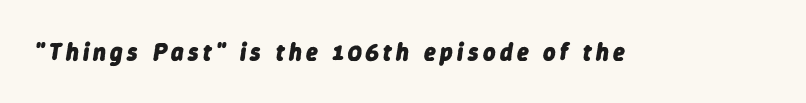
Yep, that's italic — everything's leaning. How heavy is the stroke? Heavy — this is a bold. Type without underlining.
